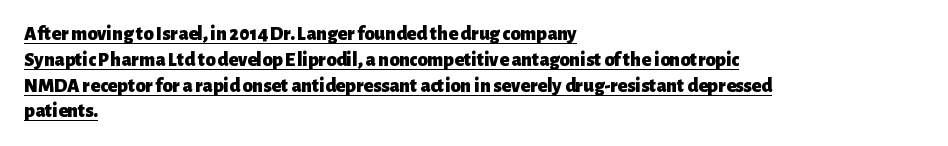
The type sits square on the baseline with zero lean. Characters follow at the spacing the type designer built in. Normally led — the rows are evenly, conventionally spaced. The rendering uses a bold face; every stroke is thick and dark. These lines are set flush left with a ragged right edge. Compared with undecorated copy, this sample adds a rule below the words.
